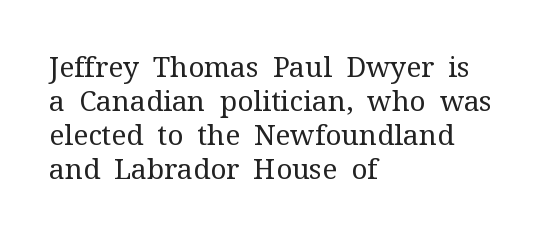
Q: Is the text bold? A: No.
Q: Is the text italic (slanted)? A: No, it is upright.
Q: Is the typeface a serif or a sans-serif typeface? A: Serif.
Q: Is the text underlined? A: No.
Q: How is the paragraph aligned? A: Left-aligned.
Q: Is the spacing between letters normal or unusually wide? A: Normal.
Q: Width (condensed, normal, or wide)? A: Normal.
Q: Stroke contrast? A: Medium.
Q: x-height? A: Medium.
Q: Monospaced? A: No.
